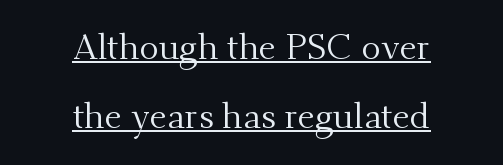
Q: Is the text bold? A: No.
Q: Is the text italic (slanted)? A: No, it is upright.
Q: Is the typeface a serif or a sans-serif typeface? A: Serif.
Q: Is the text underlined? A: Yes.
Q: How is the paragraph aligned? A: Centered.
Q: Is the spacing between letters normal or unusually wide? A: Normal.
Q: Is the spacing between lines tight, normal or loose? A: Loose.
Q: Width (condensed, normal, or wide)? A: Normal.
Q: Stroke contrast? A: Medium.
Q: x-height? A: Small.
Q: Monospaced? A: No.
